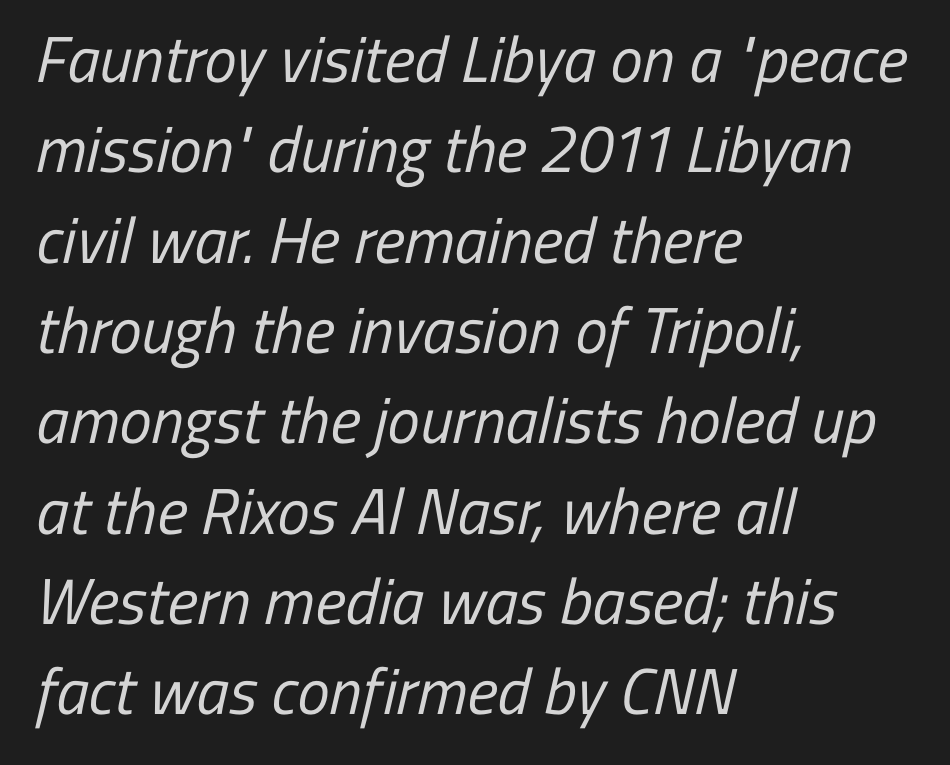
The image shows 65 px regular-weight, condensed sans-serif type; set left-aligned, normal line spacing (1.39x), normal letter spacing, not underlined; low stroke contrast and a medium x-height.
